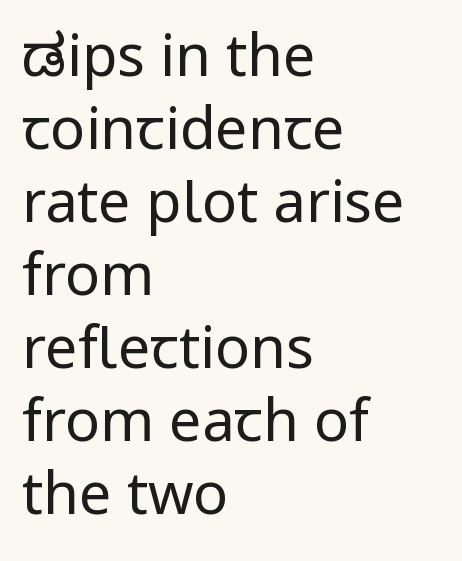
Weight: in the light-to-regular range. Check where the strokes stop: nothing finishes them off — pure sans. Only glyphs here, with clear space below each row. Evenly set lines give the paragraph a standard silhouette.
